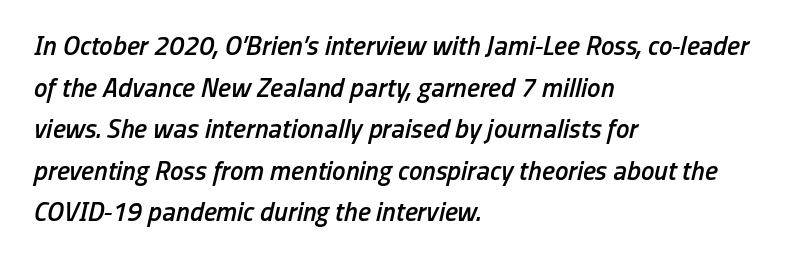
Q: Is the text bold? A: Semi-bold.
Q: Is the text italic (slanted)? A: Yes, it leans right by about 13 degrees.
Q: Is the text underlined? A: No.
Q: How is the paragraph aligned? A: Left-aligned.
Q: Is the spacing between letters normal or unusually wide? A: Normal.
Q: Is the spacing between lines tight, normal or loose? A: Normal.
